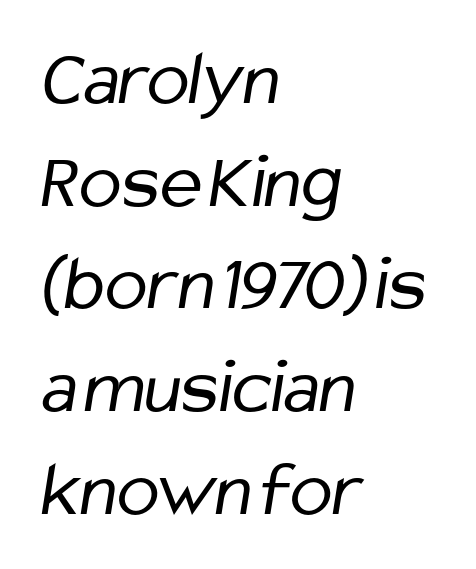
The font sits on the lighter half of the weight spectrum, regular included. Unlike a traditional serif, this face leaves its strokes unadorned. A typesetter would call this proportional, since set widths differ per character. Descenders are the only things crossing below the line. Evenly set lines give the paragraph a standard silhouette. Tracking value appears to be zero — textbook default spacing.
